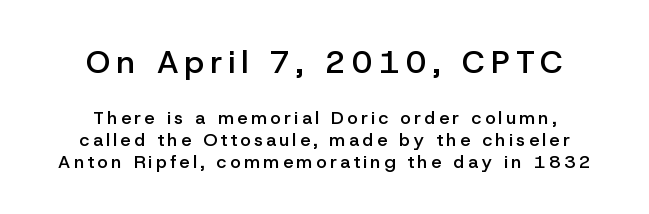
The image shows 32 px semibold sans-serif type, upright; set centered, line spacing 1.22x, not underlined; the first (top) block is 1.78x larger; low stroke contrast and a medium x-height.
